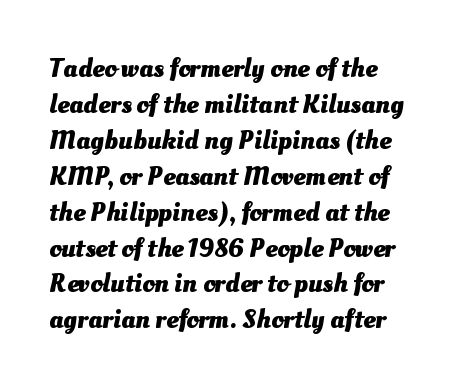
Q: Is the text bold? A: Yes.
Q: Is the text underlined? A: No.
Q: How is the paragraph aligned? A: Left-aligned.
Q: Is the spacing between letters normal or unusually wide? A: Normal.
Q: Is the spacing between lines tight, normal or loose? A: Normal.
